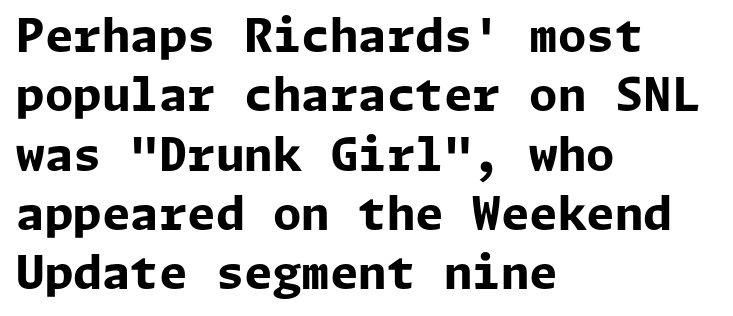
{"serif": "no", "italic": "no", "bold": "yes", "weight": "bold", "width": "normal", "stroke_contrast": "low", "x_height": "medium", "underline": "no", "align": "left", "line_spacing": "normal", "line_spacing_ratio": 1.29, "letter_spacing": "normal", "letter_spacing_em": 0.0, "glyph_px": 46}
